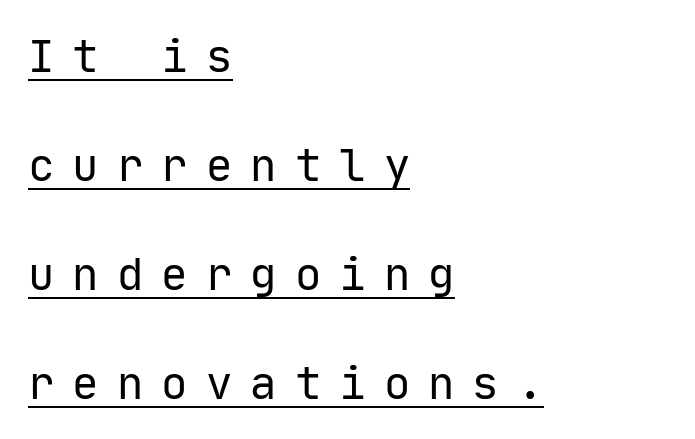
Inter-character spacing is expanded well beyond the font's built-in metrics. Every character sits straight up, as roman type does. Weight: regular or lighter. Beneath each row of characters lies a ruled line. Font category for this specimen: sans-serif.
